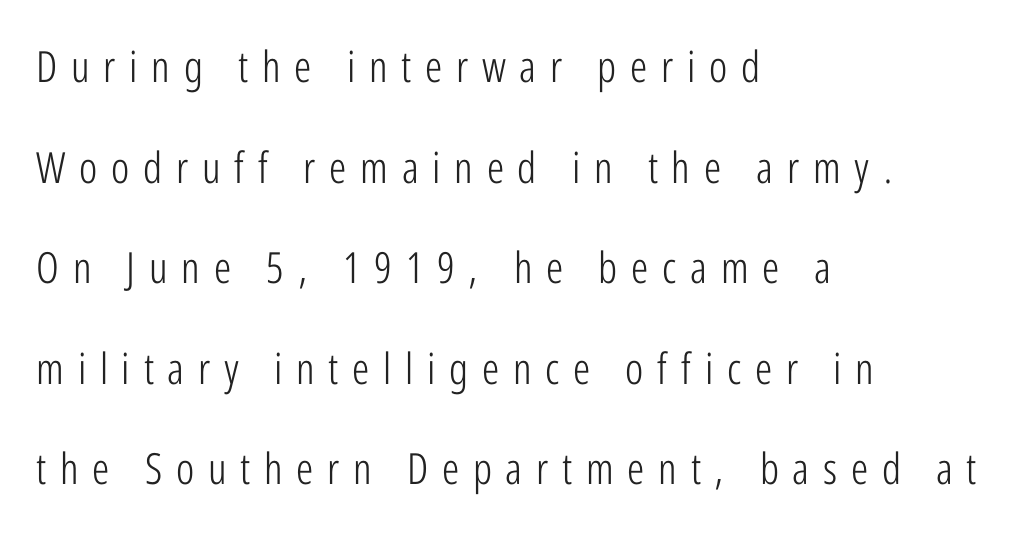
{"serif": "no", "italic": "no", "bold": "no", "weight": "light", "width": "condensed", "stroke_contrast": "low", "x_height": "medium", "monospaced": "no", "underline": "no", "align": "left", "line_spacing": "loose", "line_spacing_ratio": 2.34, "letter_spacing": "wide", "letter_spacing_em": 0.32, "glyph_px": 43}
